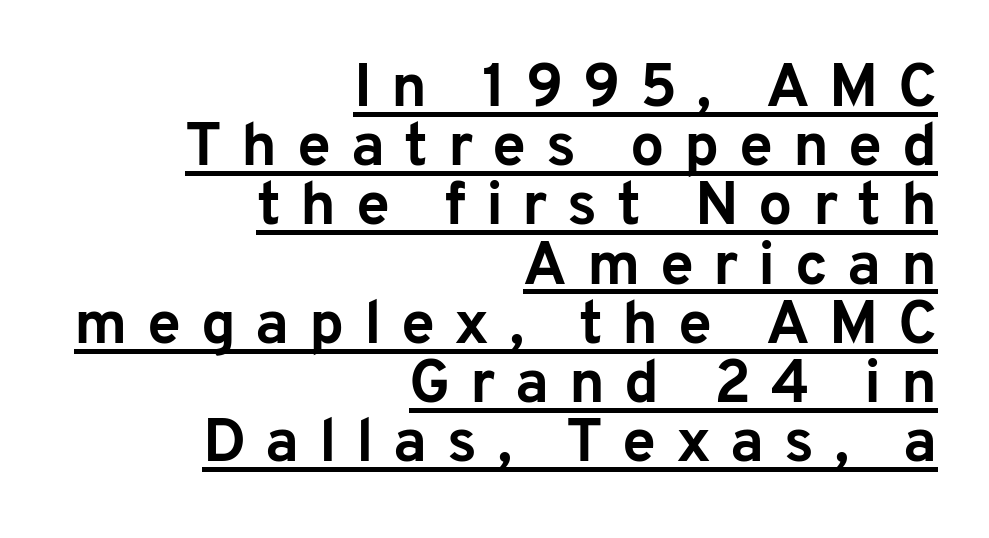
The image shows 61 px bold sans-serif type, upright; set right-aligned, tight line spacing (0.97x), unusually wide letter spacing (+0.32 em), underlined; low stroke contrast and a medium x-height.
